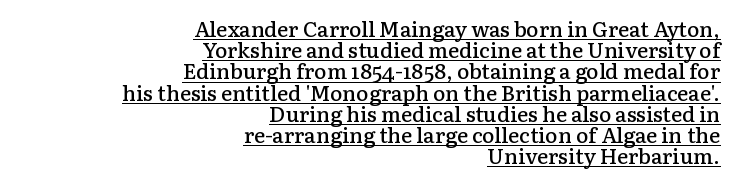
Reading down the block, your eye finds every line finishing at a fixed right position. Between one letter and the next there's only the usual sliver of space. Emphasis is given by a line drawn under the lettering. The lettering holds an erect, upright posture throughout.
